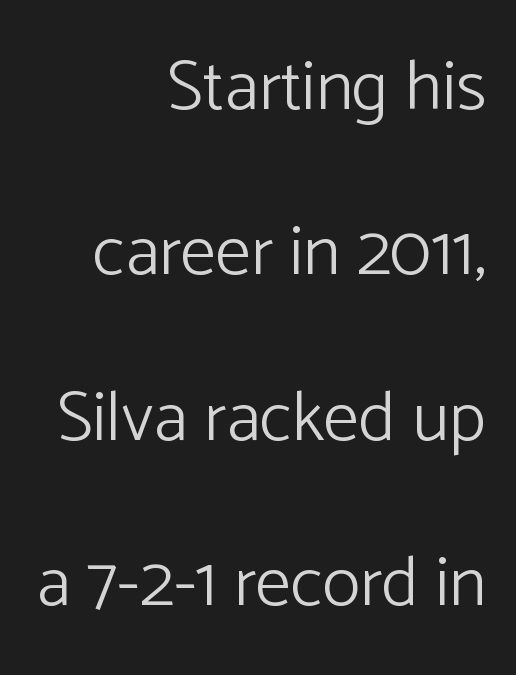
{"serif": "no", "italic": "no", "bold": "no", "weight": "light", "width": "normal", "stroke_contrast": "low", "x_height": "medium", "monospaced": "no", "underline": "no", "align": "right", "line_spacing": "loose", "line_spacing_ratio": 2.33, "letter_spacing": "normal", "letter_spacing_em": 0.0, "glyph_px": 71}
